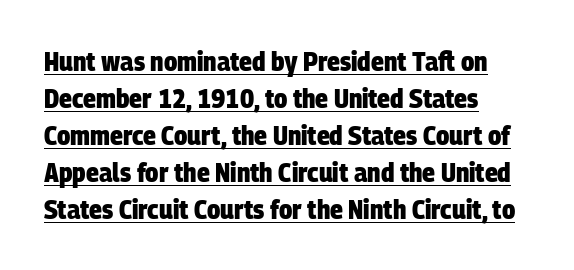
Heavy, bold letterforms. These lines stack with their left ends in a neat column. Students, observe: this is what conventionally led text looks like. Like a heading marked for emphasis, these lines bear an underscore. There is no visible air inserted between adjacent glyphs.
